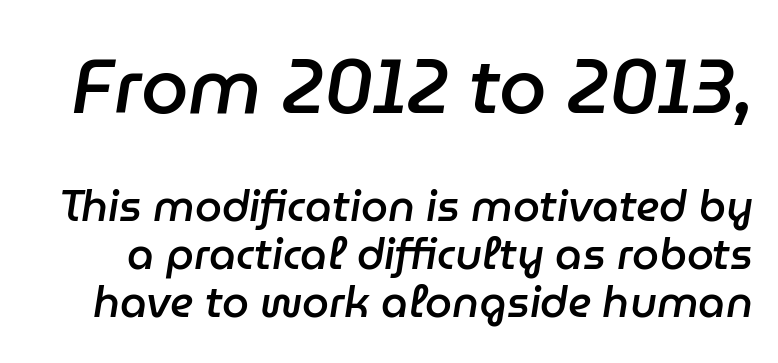
Summary of vertical rhythm: compact, with narrow interline spacing. I'd describe the lettering as semibold — firm but not a full bold. Proportional: the letters do not fall into vertical columns. Descender tails drop into unmarked territory. This sample uses an oblique cut, with every glyph tilted off the vertical. Two sizes are in play, and the larger belongs to the first block.
